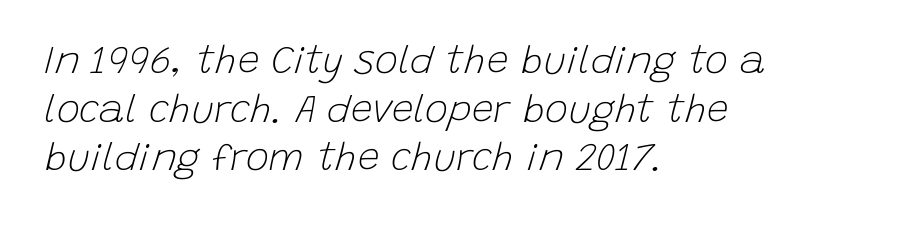
{"italic": "yes", "lean": "right", "slant_degrees": 15, "bold": "no", "weight": "light", "width": "normal", "stroke_contrast": "low", "x_height": "large", "monospaced": "no", "underline": "no", "align": "left", "line_spacing": "normal", "line_spacing_ratio": 1.25, "letter_spacing": "normal", "letter_spacing_em": 0.0, "glyph_px": 39}
